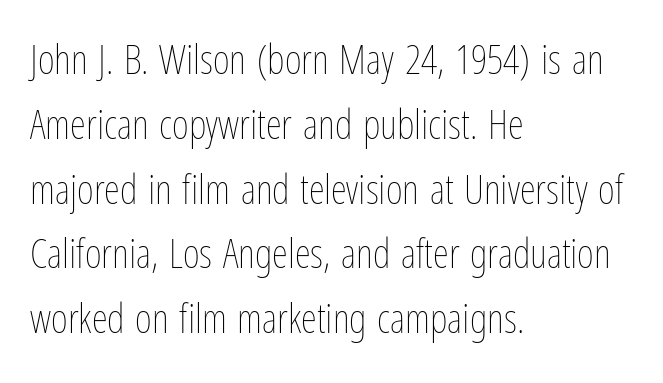
{"italic": "no", "bold": "no", "weight": "thin", "width": "condensed", "stroke_contrast": "low", "x_height": "medium", "monospaced": "no", "underline": "no", "align": "left", "line_spacing": "normal", "line_spacing_ratio": 1.58, "letter_spacing": "normal", "letter_spacing_em": 0.0, "glyph_px": 41}
